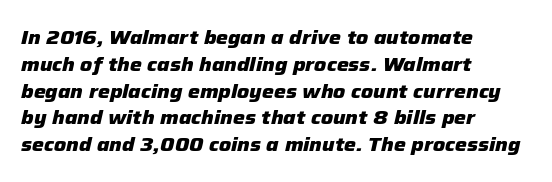
The image shows 20 px bold type, italic (leaning right); set left-aligned, normal line spacing (1.34x), normal letter spacing, not underlined.
